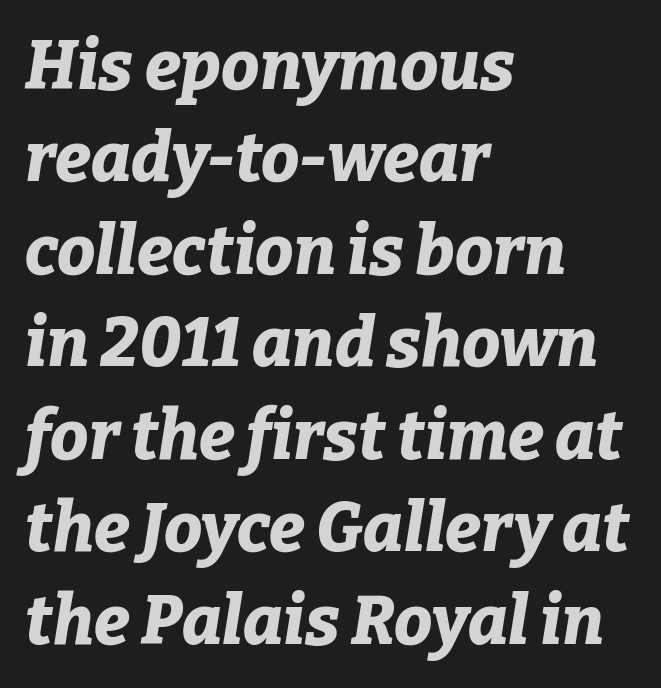
The image shows 68 px bold type, italic (leaning right); set left-aligned, normal line spacing (1.36x), normal letter spacing, not underlined; low stroke contrast and a medium x-height.
